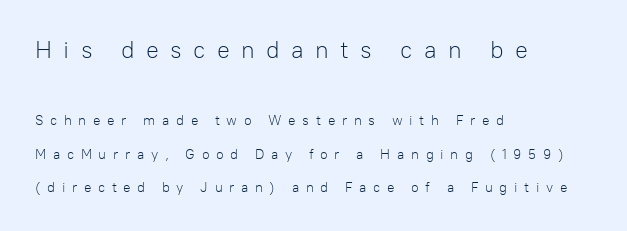
The image shows 24 px text type, upright; set left-aligned, loose line spacing (2.38x), unusually wide letter spacing (+0.47 em), not underlined; the first (top) block is 1.71x larger.
